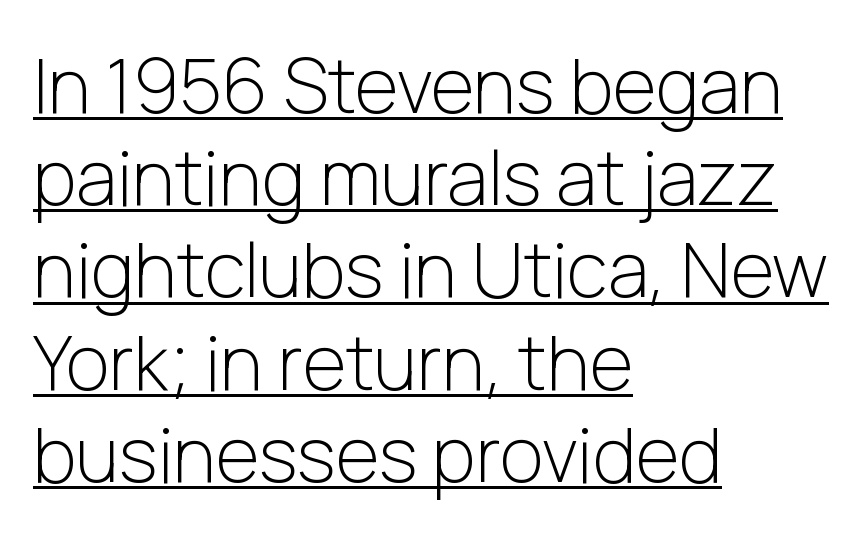
Q: Is the text bold? A: No.
Q: Is the text italic (slanted)? A: No, it is upright.
Q: Is the typeface a serif or a sans-serif typeface? A: Sans-serif.
Q: Is the text underlined? A: Yes.
Q: How is the paragraph aligned? A: Left-aligned.
Q: Is the spacing between letters normal or unusually wide? A: Normal.
Q: Width (condensed, normal, or wide)? A: Normal.
Q: Stroke contrast? A: Low.
Q: x-height? A: Medium.
Q: Monospaced? A: No.
